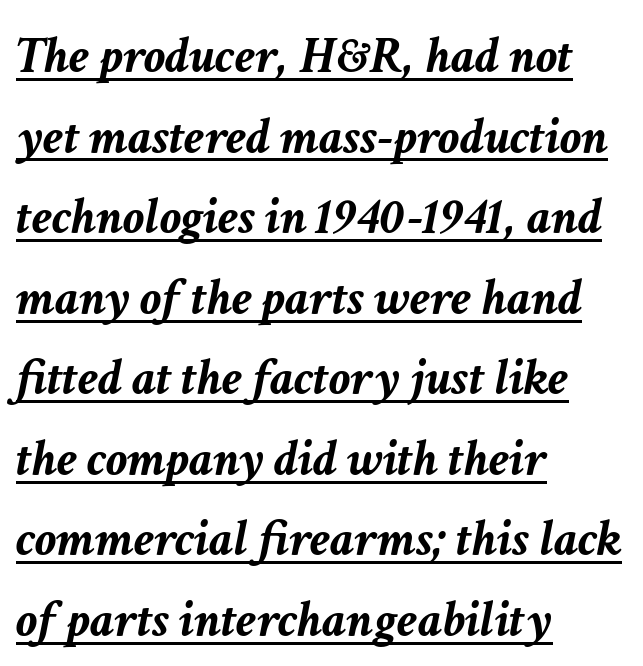
These lines stack with their left ends in a neat column. The tracking reads as untouched default to a designer's eye. Decoration check: the copy is underlined. Each letter keeps its own natural width here, so spacing adapts to shape. This block has exactly the height ordinary leading produces. Students, this is bold: see how much ink each stroke carries.
